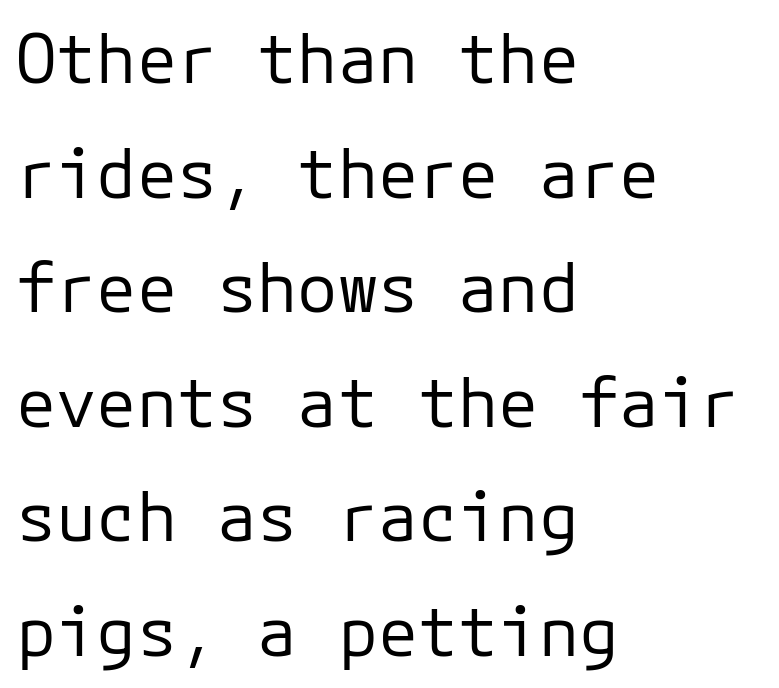
The letters stand straight up with perfectly vertical stems. Regarding serifs, this sample does without them. This is not heavy type; no bold has been used. The space directly below the letters is spotless. Nothing unusual about the tracking: characters are spaced as the font intends.
